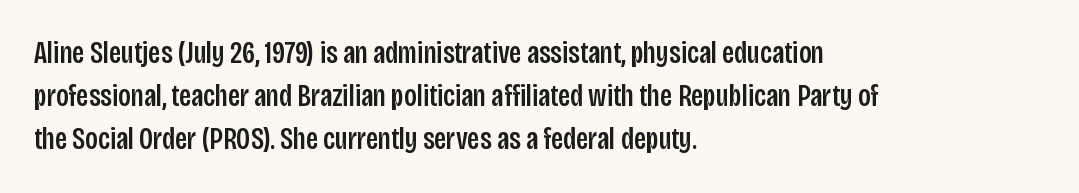
This is sans-serif lettering, the kind often seen on screens and signage. In terms of leading, this rendering sits right in the middle. There is no visible air inserted between adjacent glyphs. Do the characters align in a grid? No, the font is proportional.
